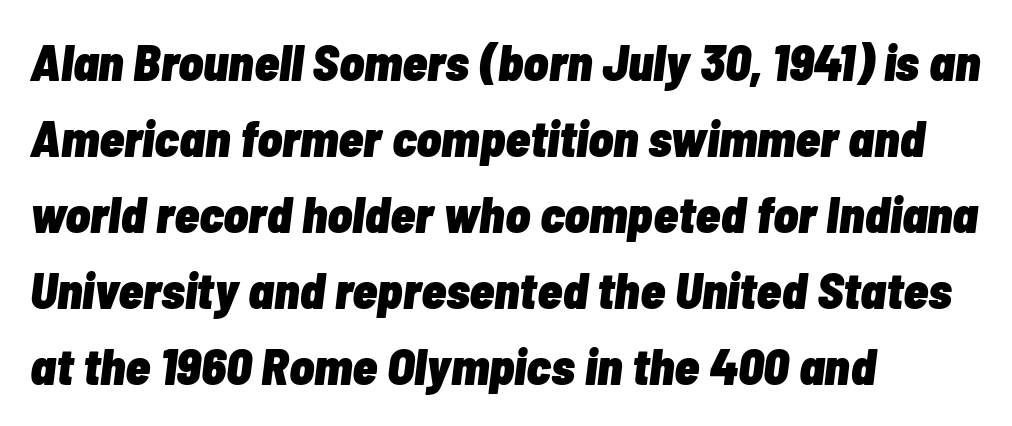
The image shows 51 px heavy, condensed type, italic (leaning right); set left-aligned, normal line spacing (1.49x), normal letter spacing, not underlined; low stroke contrast and a medium x-height.
